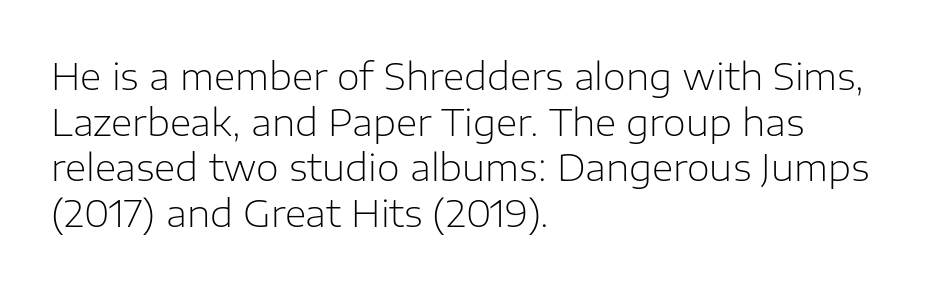
The image shows 37 px light sans-serif type, upright; set left-aligned, line spacing 1.23x, normal letter spacing, not underlined; low stroke contrast and a medium x-height.
